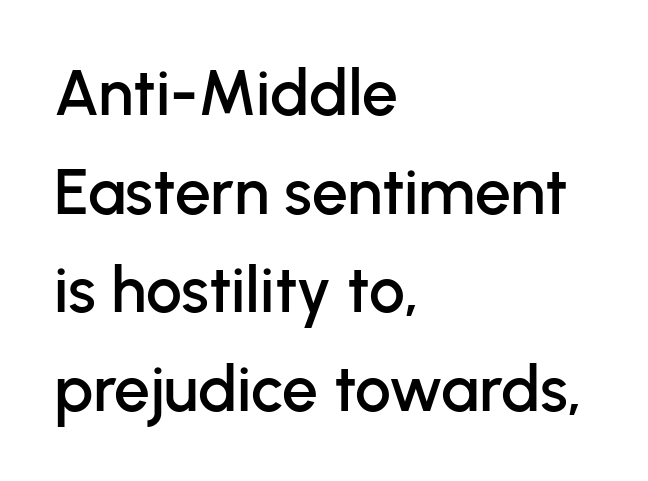
Underline: absent. Posture: straight, roman, zero tilt. Rows of type keep a routine distance in the vertical direction. Look at the tracking — it's just the regular setting, nothing added. A student would call this left alignment; a typographer would say flush left, rag right.
